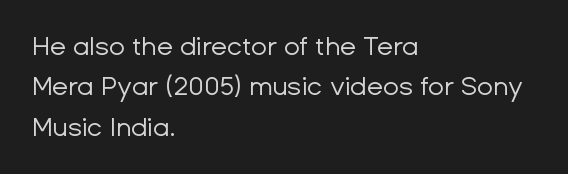
Q: Is the text bold? A: No.
Q: Is the text italic (slanted)? A: No, it is upright.
Q: Is the text underlined? A: No.
Q: How is the paragraph aligned? A: Left-aligned.
Q: Is the spacing between letters normal or unusually wide? A: Normal.
Q: Is the spacing between lines tight, normal or loose? A: Normal.
